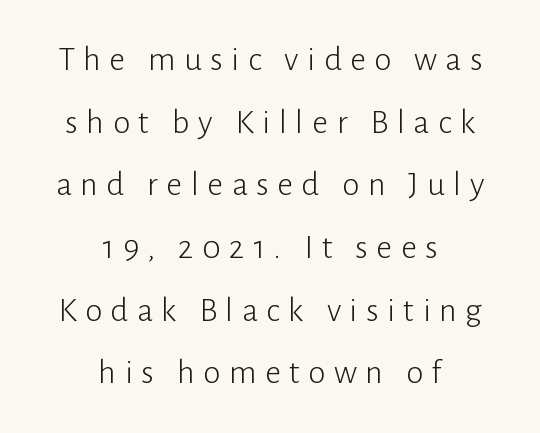
{"serif": "no", "italic": "no", "bold": "no", "weight": "light", "width": "normal", "stroke_contrast": "low", "x_height": "medium", "monospaced": "no", "underline": "no", "align": "center", "line_spacing_ratio": 1.79, "letter_spacing": "wide", "letter_spacing_em": 0.24, "glyph_px": 35}
